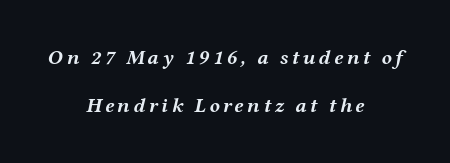
The image shows 21 px bold type, italic (leaning right); set centered, loose line spacing (2.27x), not underlined.
